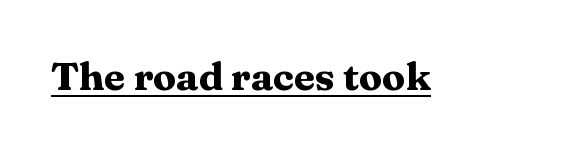
The image shows 39 px heavy, wide serif type, upright; set normal letter spacing, underlined; medium stroke contrast and a medium x-height.
